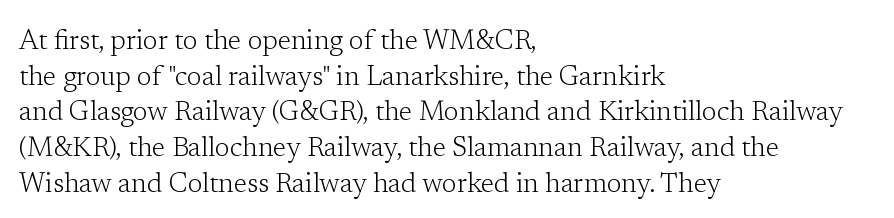
Q: Is the text bold? A: No.
Q: Is the text italic (slanted)? A: No, it is upright.
Q: Is the text underlined? A: No.
Q: How is the paragraph aligned? A: Left-aligned.
Q: Is the spacing between letters normal or unusually wide? A: Normal.
Q: Is the spacing between lines tight, normal or loose? A: Normal.
